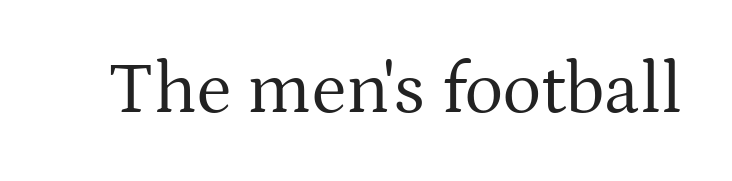
The image shows 73 px regular-weight serif type, upright; set normal letter spacing, not underlined; medium stroke contrast and a medium x-height.
